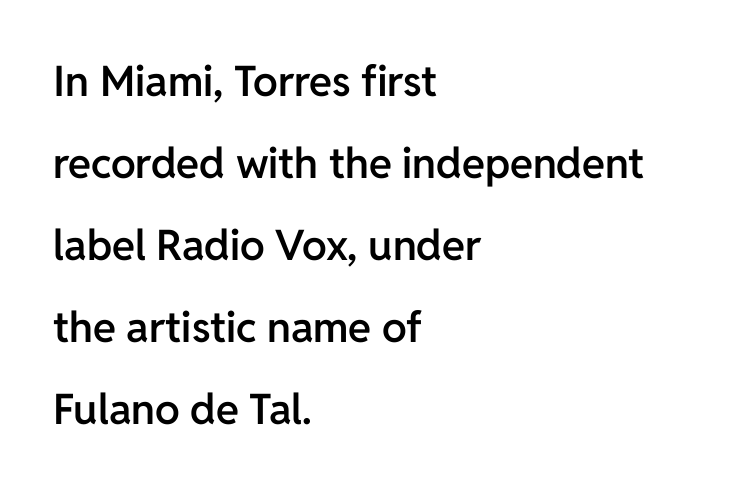
The image shows 42 px semibold sans-serif type, upright; set left-aligned, loose line spacing (1.95x), normal letter spacing, not underlined; low stroke contrast and a medium x-height.
